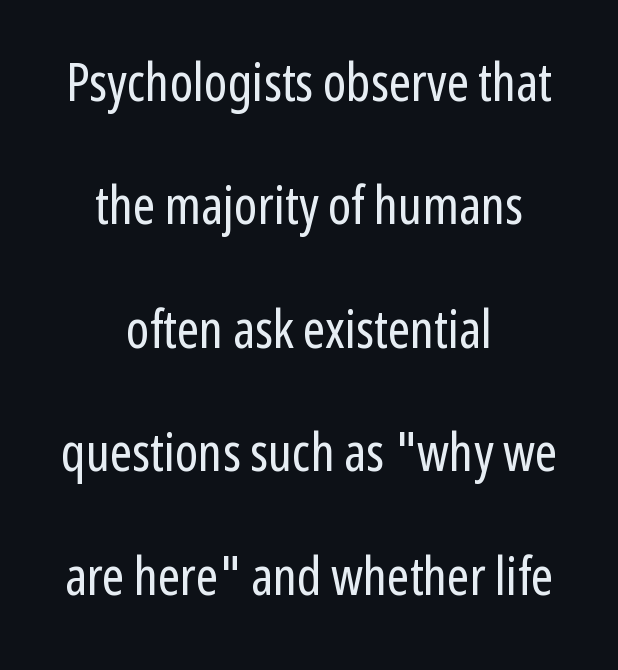
{"serif": "no", "italic": "no", "bold": "no", "weight": "regular", "width": "condensed", "stroke_contrast": "low", "x_height": "medium", "monospaced": "no", "underline": "no", "align": "center", "line_spacing": "loose", "line_spacing_ratio": 2.33, "letter_spacing": "normal", "letter_spacing_em": 0.0, "glyph_px": 53}
